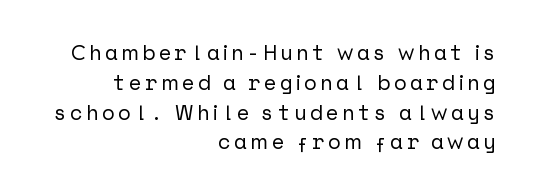
The image shows 21 px text type, upright; set right-aligned, normal line spacing (1.42x), not underlined.
